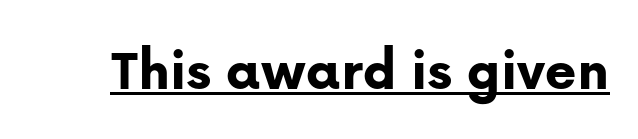
{"serif": "no", "italic": "no", "bold": "yes", "weight": "bold", "width": "normal", "stroke_contrast": "low", "x_height": "medium", "monospaced": "no", "underline": "yes", "letter_spacing": "normal", "letter_spacing_em": 0.0, "glyph_px": 60}
